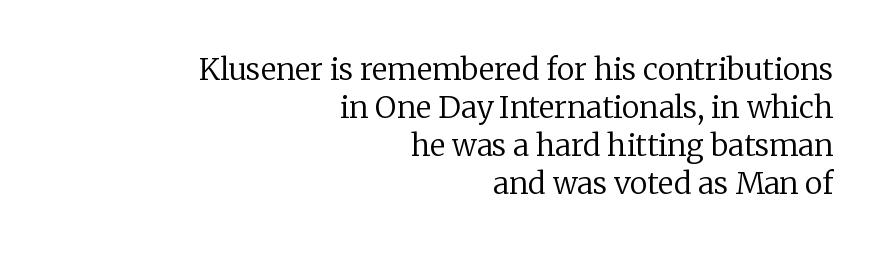
{"serif": "yes", "italic": "no", "bold": "no", "weight": "regular", "width": "normal", "stroke_contrast": "low", "x_height": "medium", "monospaced": "no", "underline": "no", "align": "right", "line_spacing": "normal", "line_spacing_ratio": 1.27, "letter_spacing": "normal", "letter_spacing_em": 0.0, "glyph_px": 30}
